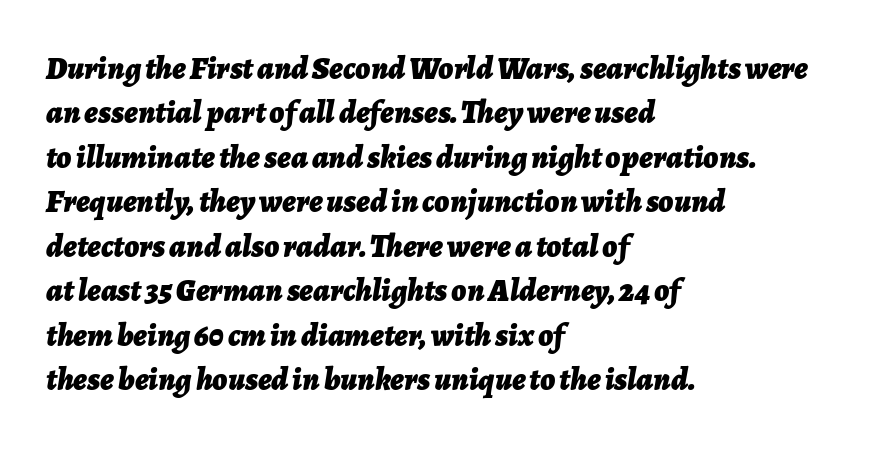
The image shows 32 px bold type, italic (leaning right); set left-aligned, normal line spacing (1.39x), normal letter spacing, not underlined; low stroke contrast and a medium x-height.
